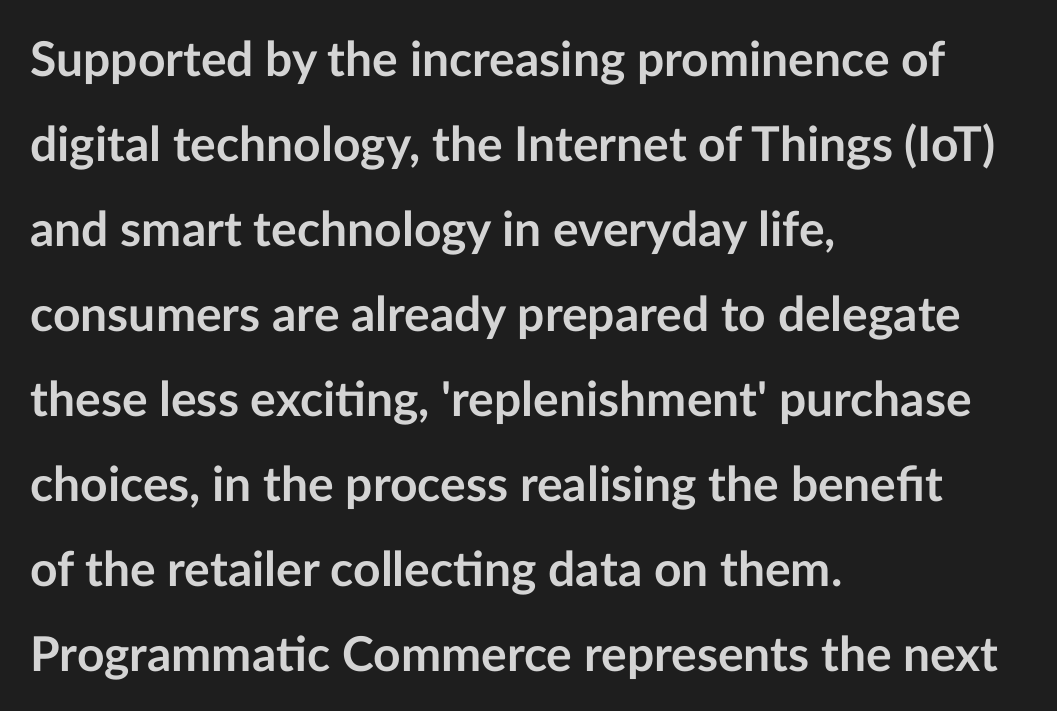
Q: Is the text bold? A: Yes.
Q: Is the text italic (slanted)? A: No, it is upright.
Q: Is the typeface a serif or a sans-serif typeface? A: Sans-serif.
Q: Is the text underlined? A: No.
Q: How is the paragraph aligned? A: Left-aligned.
Q: Is the spacing between letters normal or unusually wide? A: Normal.
Q: Width (condensed, normal, or wide)? A: Normal.
Q: Stroke contrast? A: Low.
Q: x-height? A: Medium.
Q: Monospaced? A: No.
